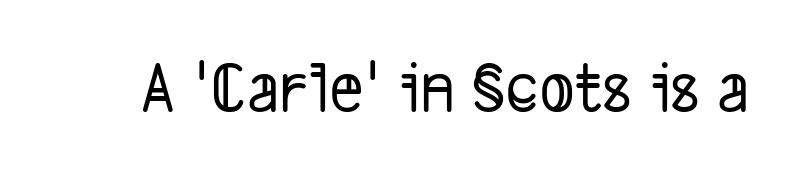
Varying glyph widths throughout — classic text-font behaviour. Honestly, the letter spacing is just normal — you wouldn't notice it. Type style note: lacks serifs. Just letters on the line, the space beneath them empty.
